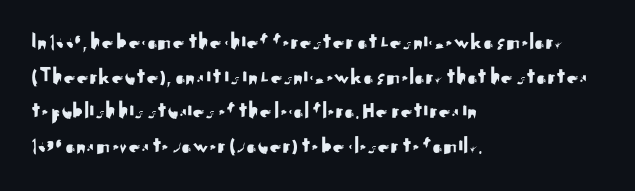
The compositor pushed each line to the left boundary. Compared with typical paragraphs, the rows here are spaced about the same. Here the glyphs are tracked normally, forming tight word shapes. Check the space under the baseline: it is left empty. You can tell it's not italic because the verticals are truly vertical.
